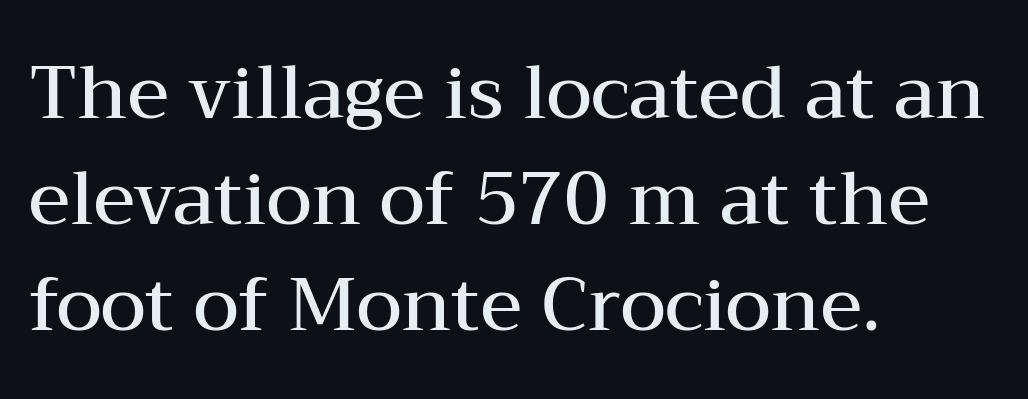
{"serif": "yes", "italic": "no", "bold": "semi", "weight": "semibold", "width": "wide", "stroke_contrast": "medium", "x_height": "medium", "monospaced": "no", "underline": "no", "align": "left", "line_spacing": "normal", "line_spacing_ratio": 1.43, "letter_spacing": "normal", "letter_spacing_em": 0.0, "glyph_px": 74}
